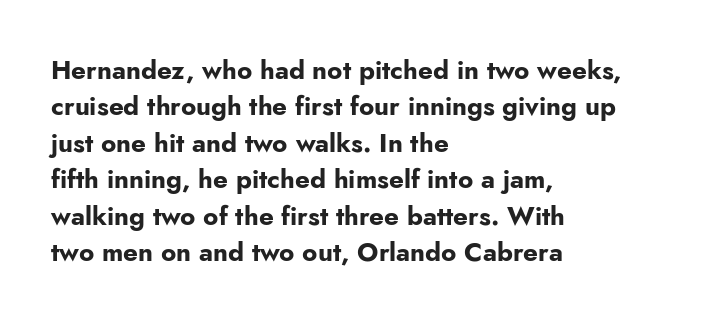
Characters remain perfectly vertical along every line. The passage is arranged the way most books set body copy — flush left. These lines sit exactly where default settings would place them. Nobody touched the tracking dial on this one. Descender tails drop into unmarked territory. Is the type bold? Yes — the strokes are clearly thick and heavy.
